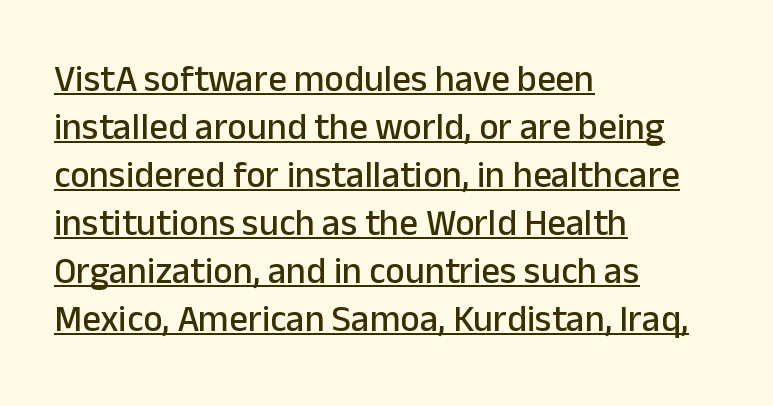
Ascenders rise straight up at ninety degrees. Is this a sans? Yes — the strokes have no serifs. How are the letters spaced? Ordinarily, with no added tracking. Is this a fixed-width face? No — the glyphs have proportional, varying widths.
